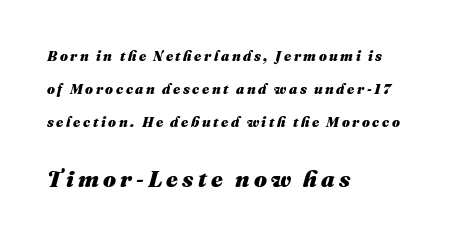
Q: Is the text bold? A: Yes.
Q: Is the text italic (slanted)? A: Yes, it leans right by about 16 degrees.
Q: Is the text underlined? A: No.
Q: How is the paragraph aligned? A: Left-aligned.
Q: Is the spacing between lines tight, normal or loose? A: Loose.
Q: Which block of text is set in a larger size, the first (top) or the second (bottom)? A: The second (bottom) one.
